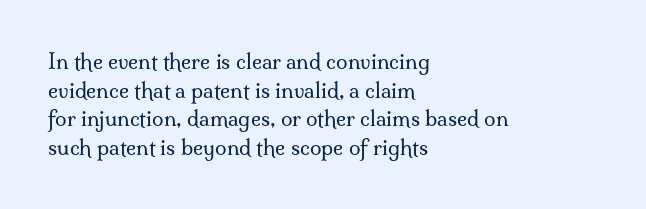
The image shows 21 px text type, upright; set left-aligned, normal line spacing (1.36x), normal letter spacing, not underlined.
